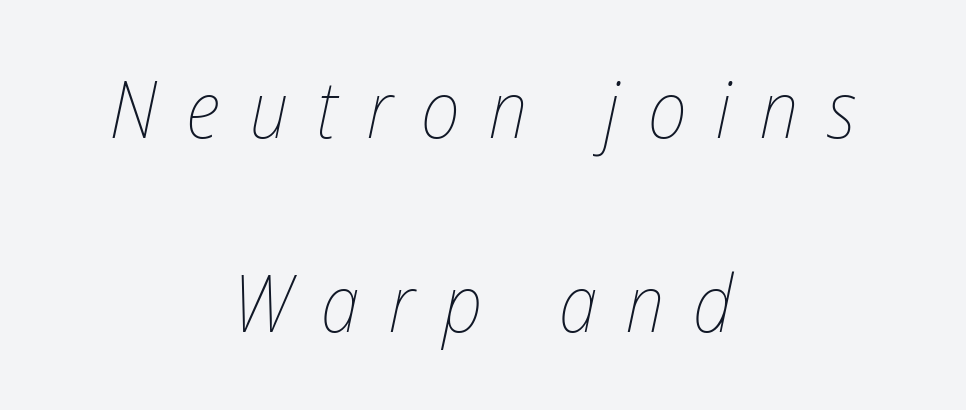
Q: Is the text bold? A: No.
Q: Is the text italic (slanted)? A: Yes, it leans right by about 12 degrees.
Q: Is the text underlined? A: No.
Q: How is the paragraph aligned? A: Centered.
Q: Is the spacing between letters normal or unusually wide? A: Unusually wide.
Q: Is the spacing between lines tight, normal or loose? A: Loose.
Q: Width (condensed, normal, or wide)? A: Condensed.
Q: Stroke contrast? A: Low.
Q: x-height? A: Medium.
Q: Monospaced? A: No.
